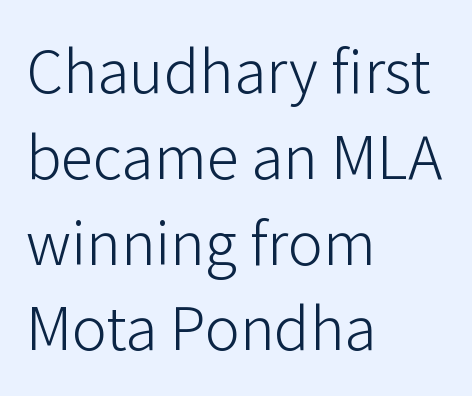
The image shows 65 px light sans-serif type, upright; set left-aligned, normal line spacing (1.32x), normal letter spacing, not underlined; low stroke contrast and a medium x-height.
